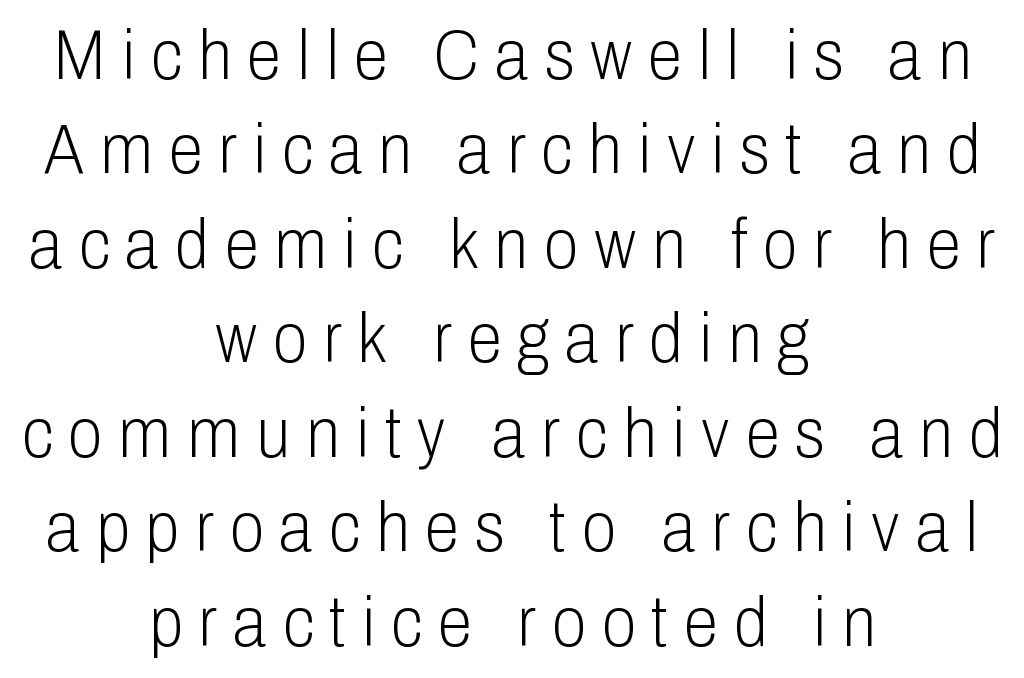
Ink coverage per letter is moderate at most. Note: no serifs on the glyphs. Inter-character spacing is expanded well beyond the font's built-in metrics. These lines sit exactly where default settings would place them.
